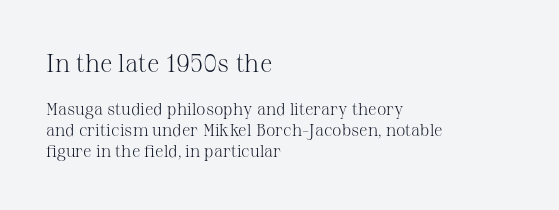
{"italic": "no", "bold": "no", "underline": "no", "align": "left", "line_spacing_ratio": 1.24, "letter_spacing": "normal", "letter_spacing_em": 0.0, "larger_block": "first", "size_ratio": 1.47, "glyph_px": 25}
